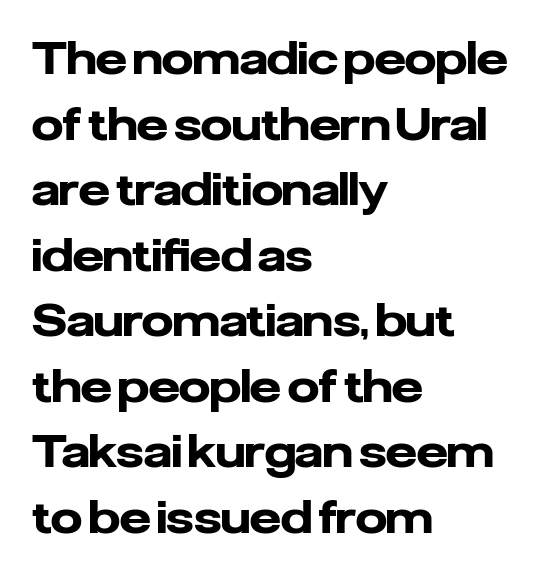
Q: Is the text bold? A: Yes.
Q: Is the text italic (slanted)? A: No, it is upright.
Q: Is the typeface a serif or a sans-serif typeface? A: Sans-serif.
Q: Is the text underlined? A: No.
Q: How is the paragraph aligned? A: Left-aligned.
Q: Is the spacing between letters normal or unusually wide? A: Normal.
Q: Is the spacing between lines tight, normal or loose? A: Normal.
Q: Width (condensed, normal, or wide)? A: Normal.
Q: Stroke contrast? A: Low.
Q: x-height? A: Medium.
Q: Monospaced? A: No.
